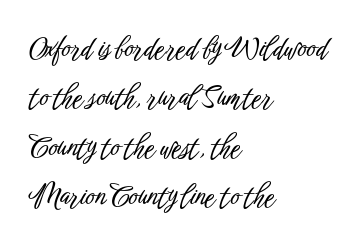
{"serif": "no", "width": "condensed", "stroke_contrast": "low", "x_height": "medium", "monospaced": "no", "underline": "no", "align": "left", "line_spacing_ratio": 1.76, "letter_spacing": "normal", "letter_spacing_em": 0.0, "glyph_px": 28}
